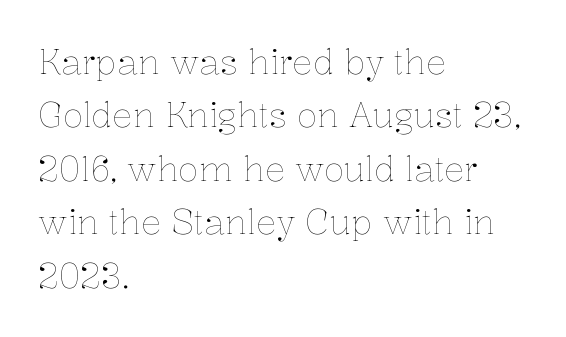
The image shows 34 px thin type, upright; set left-aligned, normal line spacing (1.57x), normal letter spacing, not underlined; low stroke contrast and a medium x-height.
